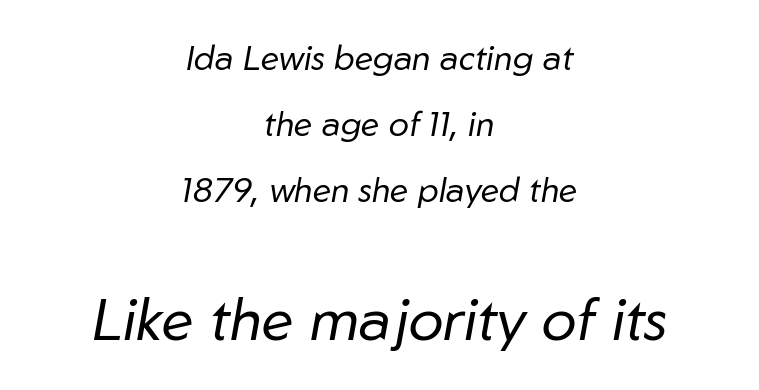
Q: Is the text bold? A: No.
Q: Is the text italic (slanted)? A: Yes, it leans right by about 10 degrees.
Q: Is the text underlined? A: No.
Q: How is the paragraph aligned? A: Centered.
Q: Is the spacing between letters normal or unusually wide? A: Normal.
Q: Is the spacing between lines tight, normal or loose? A: Loose.
Q: Which block of text is set in a larger size, the first (top) or the second (bottom)? A: The second (bottom) one.
Q: Width (condensed, normal, or wide)? A: Normal.
Q: Stroke contrast? A: Low.
Q: x-height? A: Medium.
Q: Monospaced? A: No.
